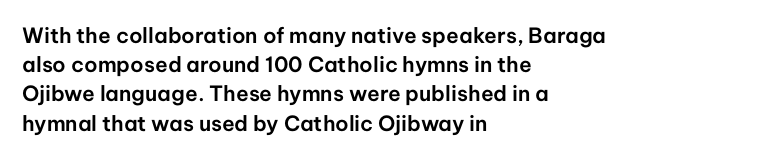
The image shows 21 px text type, upright; set left-aligned, normal line spacing (1.39x), normal letter spacing, not underlined.
